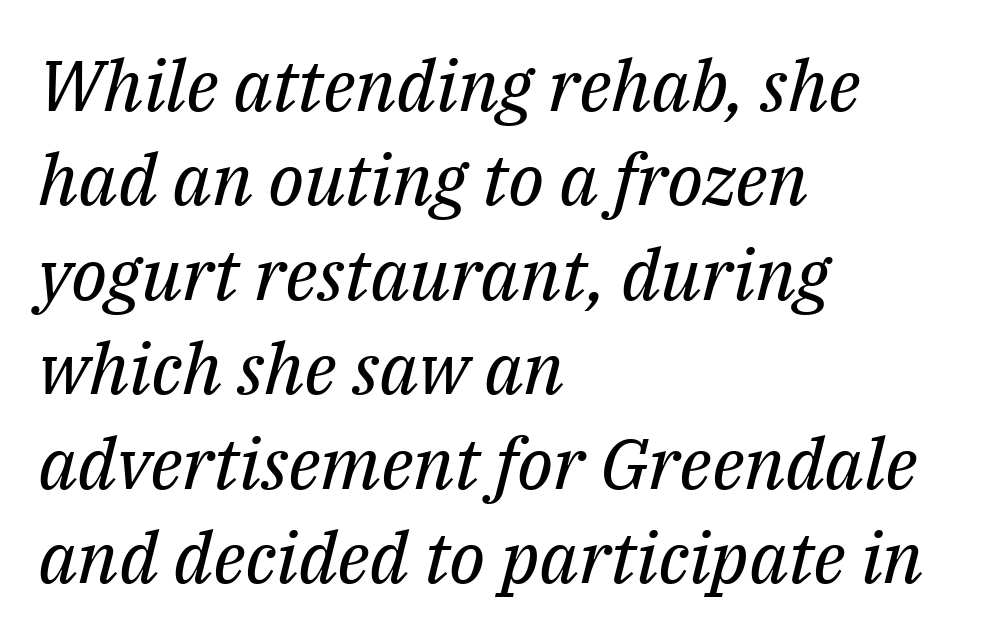
Tracking value appears to be zero — textbook default spacing. Each letter's strokes conclude with small projecting serifs. Weight: regular or lighter. The face used here is proportionally spaced, like ordinary book or web type. Teacher's note: observe the even left margin — that is flush-left alignment.
